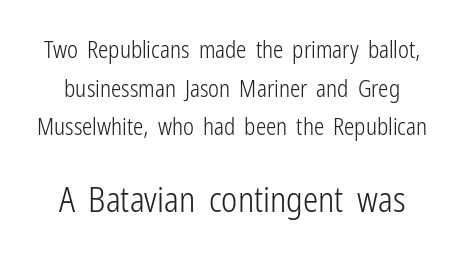
The image shows 34 px light, condensed sans-serif type, upright; set normal line spacing (1.68x), normal letter spacing, not underlined; the second (bottom) block is 1.48x larger; low stroke contrast and a medium x-height.
